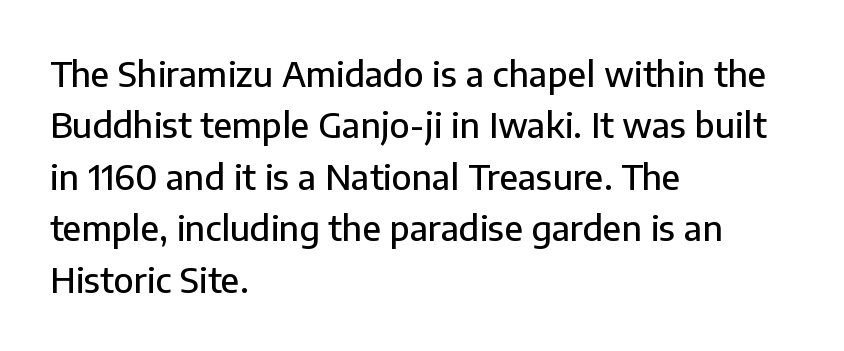
The image shows 35 px sans-serif type, upright; set left-aligned, normal line spacing (1.47x), normal letter spacing, not underlined; low stroke contrast and a medium x-height.
